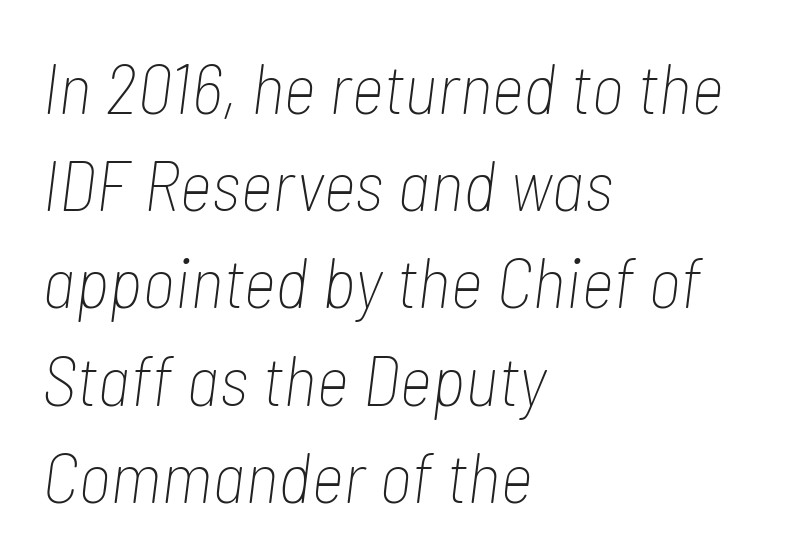
Q: Is the text bold? A: No.
Q: Is the text italic (slanted)? A: Yes, it leans right by about 7 degrees.
Q: Is the text underlined? A: No.
Q: How is the paragraph aligned? A: Left-aligned.
Q: Is the spacing between letters normal or unusually wide? A: Normal.
Q: Is the spacing between lines tight, normal or loose? A: Normal.
Q: Width (condensed, normal, or wide)? A: Condensed.
Q: Stroke contrast? A: Low.
Q: x-height? A: Medium.
Q: Monospaced? A: No.
